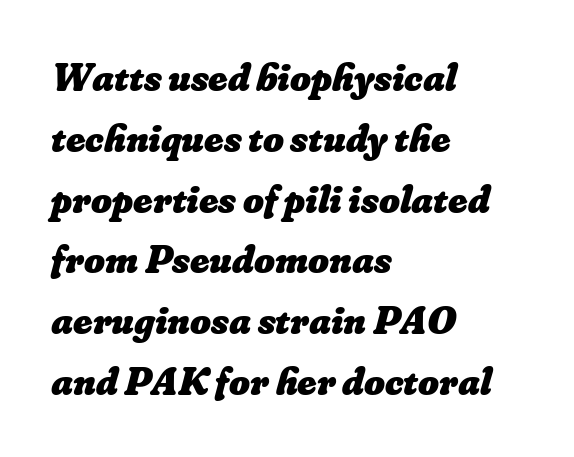
The image shows 40 px heavy type; set left-aligned, normal line spacing (1.52x), normal letter spacing, not underlined; low stroke contrast and a small x-height.
